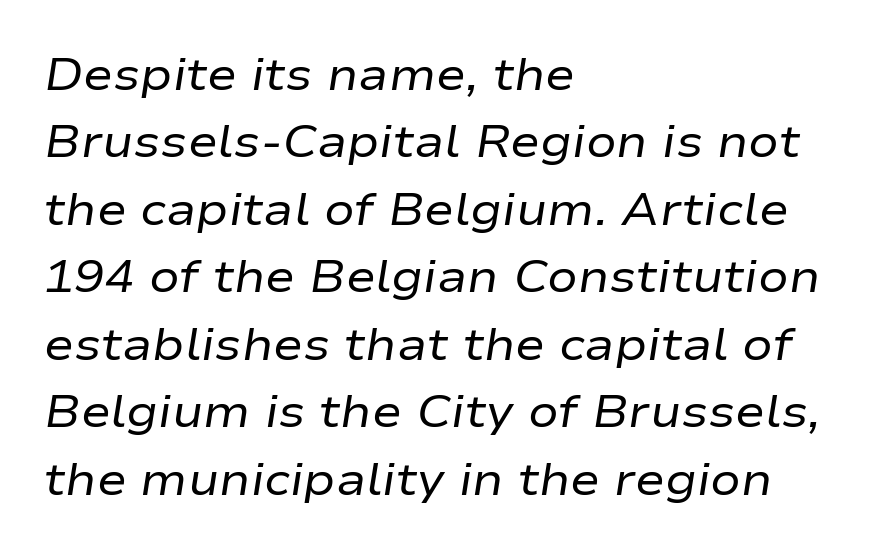
{"italic": "yes", "lean": "right", "slant_degrees": 9, "bold": "no", "weight": "regular", "width": "wide", "stroke_contrast": "low", "x_height": "medium", "monospaced": "no", "underline": "no", "align": "left", "line_spacing": "normal", "line_spacing_ratio": 1.5, "letter_spacing": "normal", "letter_spacing_em": 0.0, "glyph_px": 45}
